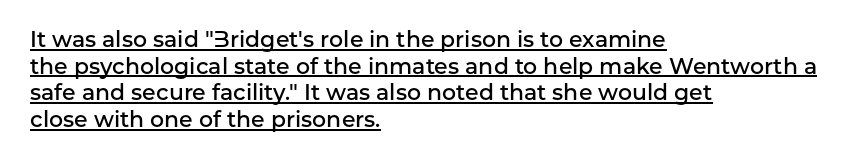
The tracking reads as untouched default to a designer's eye. Ascenders rise straight up at ninety degrees. The text block is weighted toward the left margin, trailing off unevenly rightward. As a designer I'd log this as weight 600, semibold. Is there an underline? Yes — a line sits under the letters.
